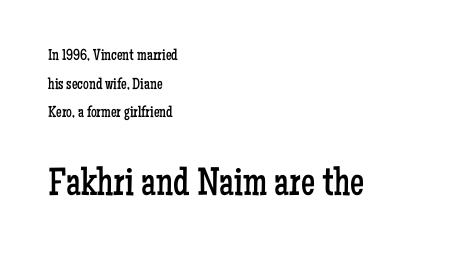
The image shows 40 px regular-weight, condensed serif type, upright; set left-aligned, line spacing 1.79x, normal letter spacing, not underlined; the second (bottom) block is 2.5x larger; low stroke contrast and a medium x-height.
